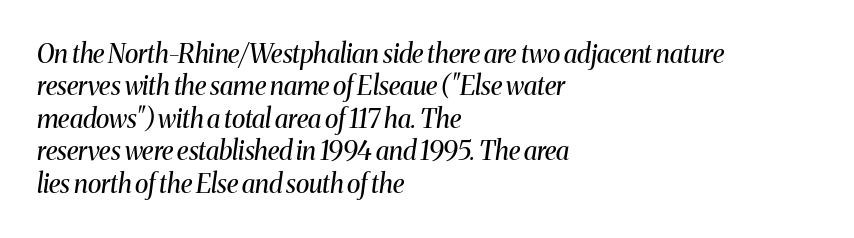
{"italic": "yes", "lean": "right", "slant_degrees": 8, "bold": "no", "underline": "no", "align": "left", "line_spacing": "normal", "line_spacing_ratio": 1.25, "letter_spacing": "normal", "letter_spacing_em": 0.0, "glyph_px": 26}
